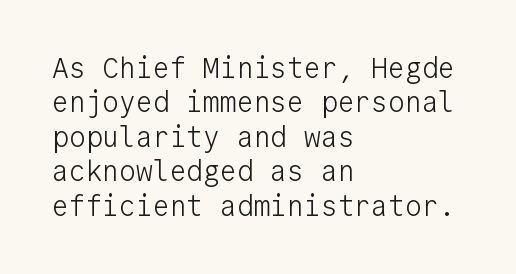
Spacing verdict: monospaced, one width for all characters. Heaviness? Minimal to ordinary, like unemphasized prose. The specimen reads as upright at a glance. In terms of letterform style, serifs are entirely absent. Type without underlining.
